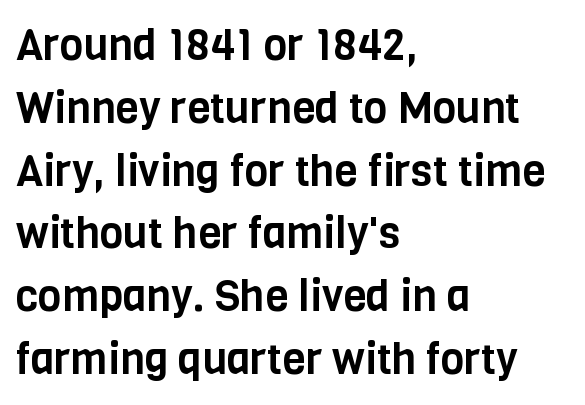
{"serif": "no", "italic": "no", "width": "condensed", "stroke_contrast": "low", "x_height": "large", "monospaced": "no", "underline": "no", "align": "left", "line_spacing": "normal", "line_spacing_ratio": 1.46, "letter_spacing": "normal", "letter_spacing_em": 0.0, "glyph_px": 43}
